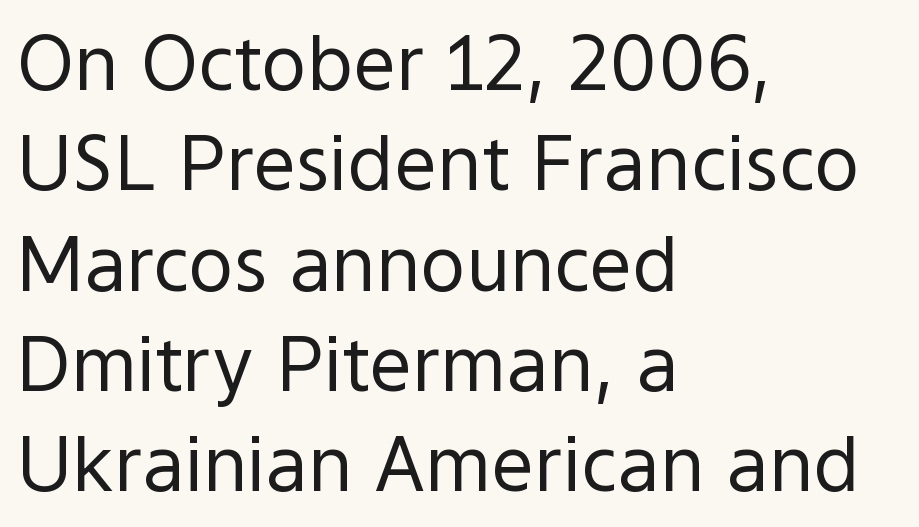
Q: Is the text bold? A: No.
Q: Is the text italic (slanted)? A: No, it is upright.
Q: Is the typeface a serif or a sans-serif typeface? A: Sans-serif.
Q: Is the text underlined? A: No.
Q: How is the paragraph aligned? A: Left-aligned.
Q: Is the spacing between letters normal or unusually wide? A: Normal.
Q: Is the spacing between lines tight, normal or loose? A: Normal.
Q: Width (condensed, normal, or wide)? A: Normal.
Q: x-height? A: Medium.
Q: Monospaced? A: No.
